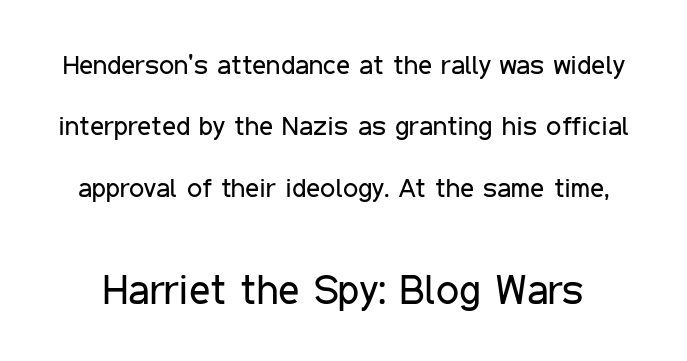
The image shows 41 px regular-weight, condensed sans-serif type, upright; set loose line spacing (2.27x), normal letter spacing, not underlined; the second (bottom) block is 1.52x larger; low stroke contrast and a medium x-height.
